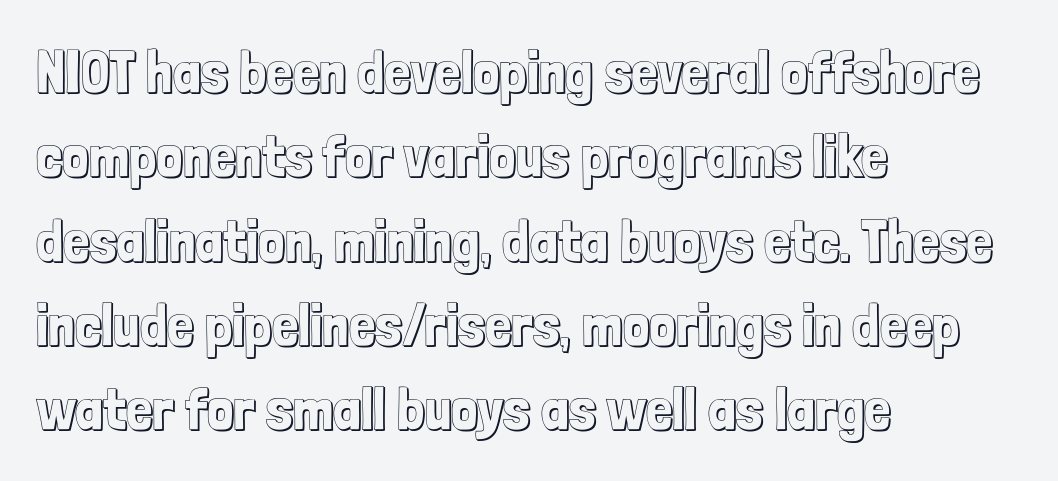
{"italic": "no", "width": "condensed", "x_height": "medium", "monospaced": "no", "underline": "no", "align": "left", "line_spacing": "normal", "line_spacing_ratio": 1.43, "letter_spacing": "normal", "letter_spacing_em": 0.0, "glyph_px": 59}
